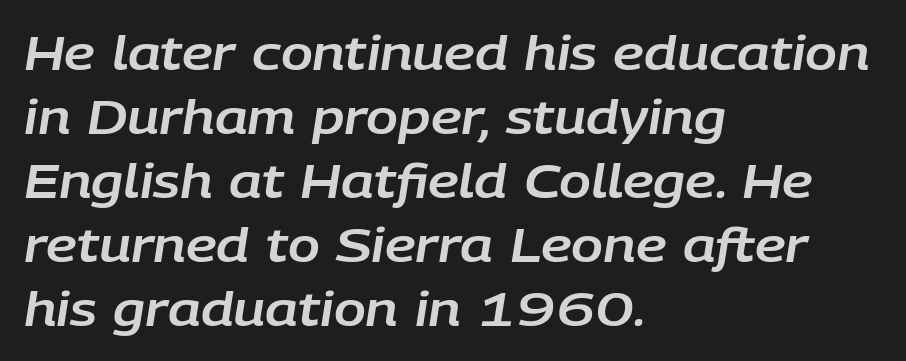
You could not count columns in this text — the font is proportionally spaced. If you drew a ruler down the left edge, every line would touch it. Honestly, the row spacing looks completely unremarkable. Glance below the letters and you will spot only blank space.
